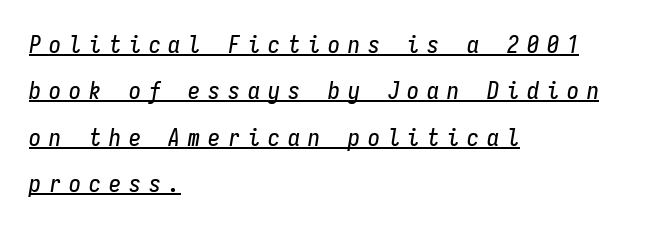
{"italic": "yes", "lean": "right", "slant_degrees": 9, "underline": "yes", "align": "left", "line_spacing": "loose", "line_spacing_ratio": 1.93, "letter_spacing": "wide", "letter_spacing_em": 0.33, "glyph_px": 24}
